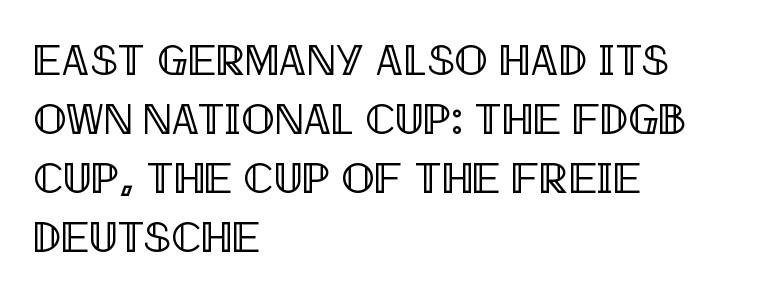
The image shows 44 px condensed type, upright; set left-aligned, normal line spacing (1.34x), normal letter spacing, not underlined; a large x-height.
